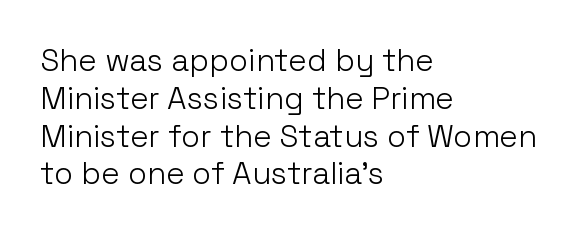
A quiet, ordinary-to-light weight characterises the typeface. The rendering shows plain stroke endings on the letterforms — a sans-serif design. No extra tracking has been applied to these lines. Letters rest on an invisible, unmarked baseline. The passage shown is typed in a proportional face where columns would drift. The lettering holds an erect, upright posture throughout.
